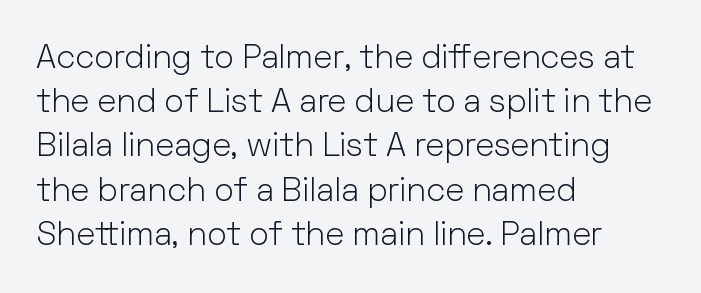
Notice how the passage keeps a crisp vertical edge on the left only. Think of a printed novel: that variable character pitch is what you see here. The designer left line spacing at the default. Students, note that the glyphs here touch the page at normal intervals. Nope, no serifs anywhere on these letters. The weight tops out at a normal text grade.
